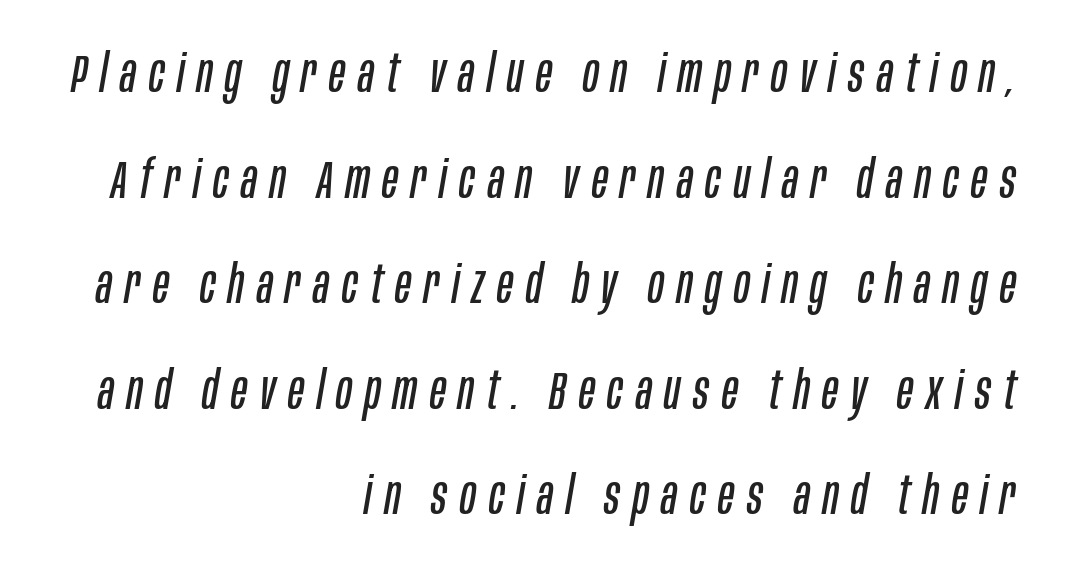
The image shows 52 px regular-weight, condensed type, italic (leaning right); set right-aligned, loose line spacing (2.03x), unusually wide letter spacing (+0.24 em), not underlined; low stroke contrast and a large x-height.
